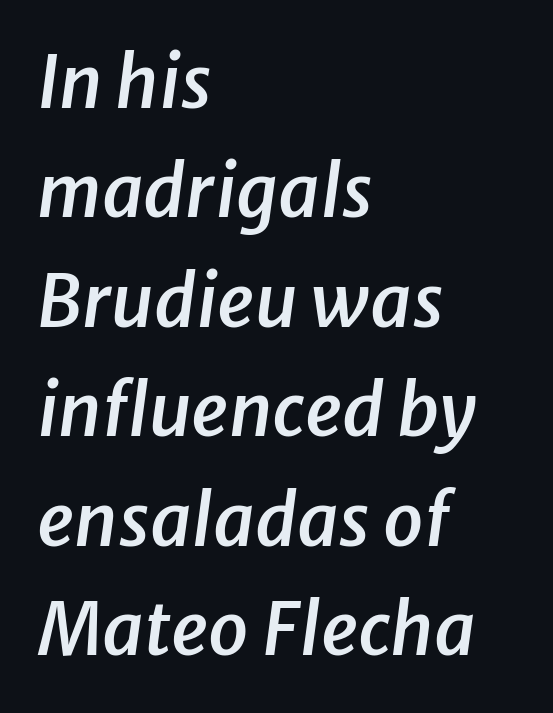
Q: Is the text bold? A: Semi-bold.
Q: Is the text italic (slanted)? A: Yes, it leans right by about 8 degrees.
Q: Is the text underlined? A: No.
Q: How is the paragraph aligned? A: Left-aligned.
Q: Is the spacing between letters normal or unusually wide? A: Normal.
Q: Is the spacing between lines tight, normal or loose? A: Normal.
Q: Width (condensed, normal, or wide)? A: Normal.
Q: Stroke contrast? A: Low.
Q: x-height? A: Medium.
Q: Monospaced? A: No.
